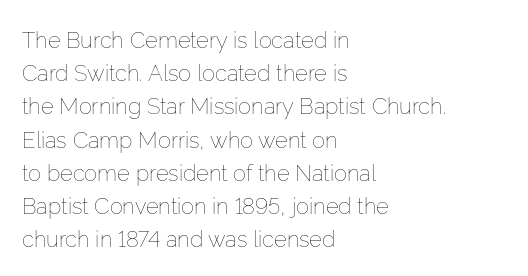
Q: Is the text bold? A: No.
Q: Is the text italic (slanted)? A: No, it is upright.
Q: Is the text underlined? A: No.
Q: How is the paragraph aligned? A: Left-aligned.
Q: Is the spacing between letters normal or unusually wide? A: Normal.
Q: Is the spacing between lines tight, normal or loose? A: Normal.
